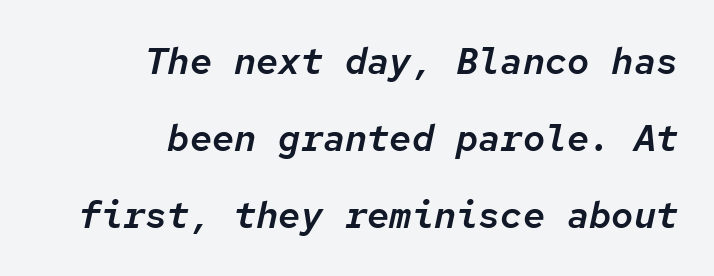
Observe the ordinary spacing: letters are neighbours, not strangers. The whole block is typeset with a tilt. The gap between lines stays unmarked. Fixed-width glyphs throughout — classic coding-font behaviour.
